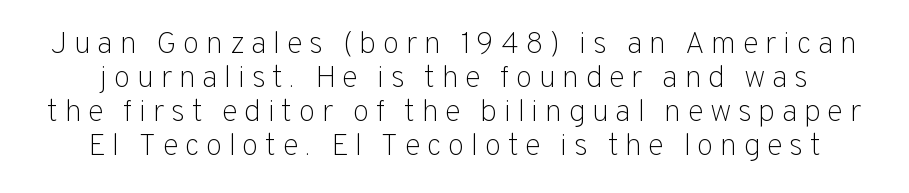
{"serif": "no", "italic": "no", "bold": "no", "weight": "light", "width": "normal", "stroke_contrast": "low", "x_height": "medium", "monospaced": "no", "underline": "no", "line_spacing": "tight", "line_spacing_ratio": 1.1, "letter_spacing": "wide", "letter_spacing_em": 0.2, "glyph_px": 31}
